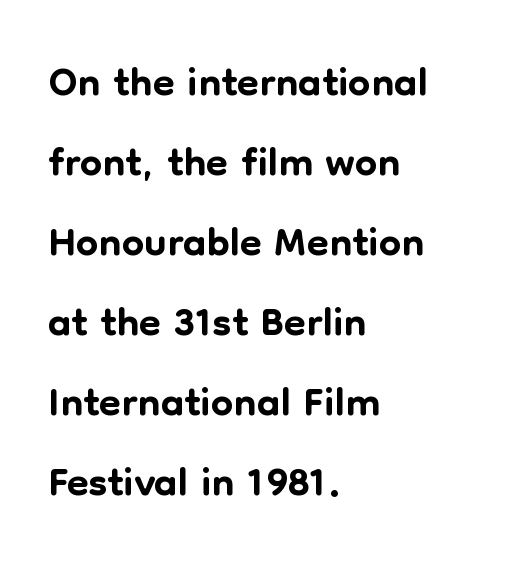
The image shows 63 px sans-serif type, upright; set left-aligned, normal line spacing (1.27x), normal letter spacing, not underlined; low stroke contrast and a medium x-height.
